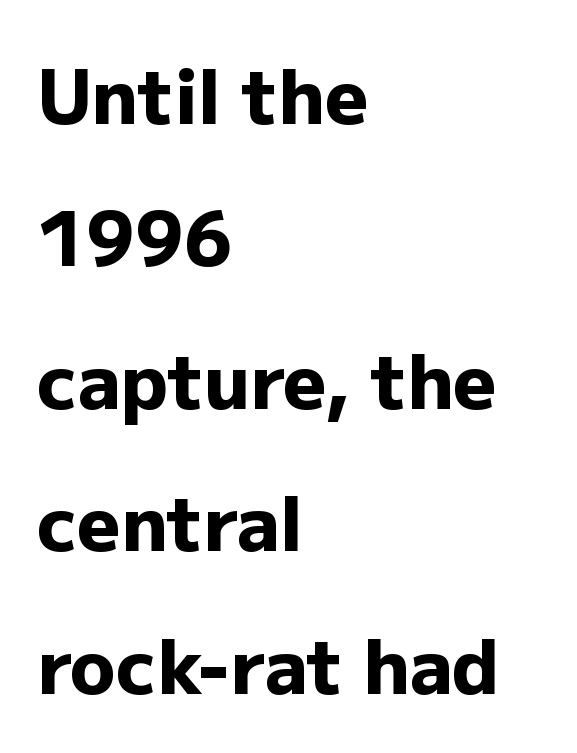
The image shows 75 px heavy sans-serif type, upright; set left-aligned, loose line spacing (1.9x), normal letter spacing, not underlined; low stroke contrast and a medium x-height.
